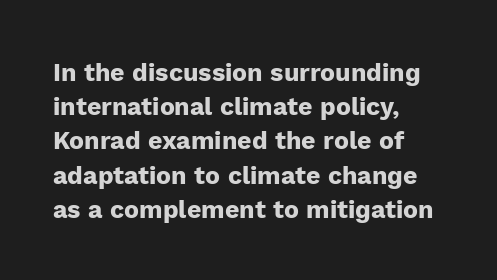
{"italic": "no", "bold": "yes", "underline": "no", "align": "left", "line_spacing": "normal", "line_spacing_ratio": 1.37, "letter_spacing": "normal", "letter_spacing_em": 0.0, "glyph_px": 25}
